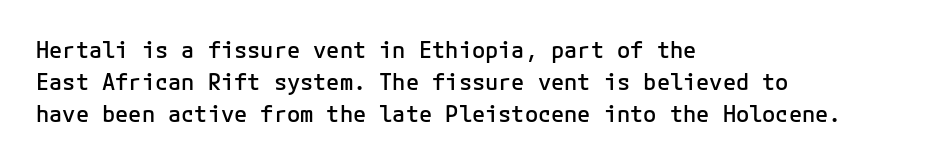
Q: Is the text bold? A: Semi-bold.
Q: Is the text italic (slanted)? A: No, it is upright.
Q: Is the text underlined? A: No.
Q: How is the paragraph aligned? A: Left-aligned.
Q: Is the spacing between letters normal or unusually wide? A: Normal.
Q: Is the spacing between lines tight, normal or loose? A: Normal.
